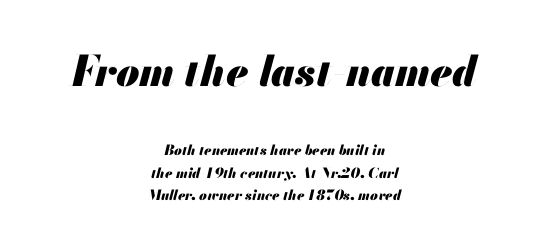
{"italic": "yes", "lean": "right", "slant_degrees": 13, "bold": "yes", "weight": "heavy", "width": "normal", "stroke_contrast": "medium", "x_height": "small", "monospaced": "no", "underline": "no", "align": "center", "line_spacing": "normal", "line_spacing_ratio": 1.61, "letter_spacing": "normal", "letter_spacing_em": 0.0, "larger_block": "first", "size_ratio": 3.0, "glyph_px": 42}
